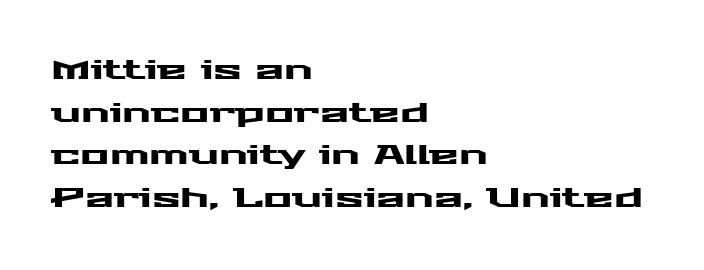
{"italic": "no", "underline": "no", "align": "left", "line_spacing": "normal", "line_spacing_ratio": 1.58, "letter_spacing": "normal", "letter_spacing_em": 0.0, "glyph_px": 27}
